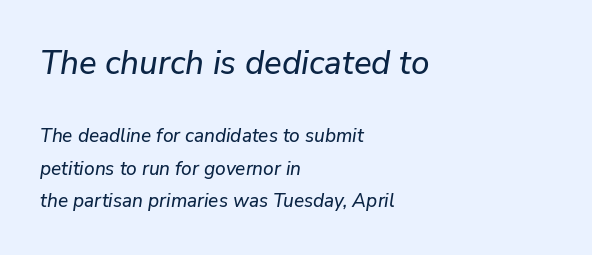
Characters follow at the spacing the type designer built in. A typesetter would call this proportional, since set widths differ per character. Look at the glyph heights: the upper group is clearly the bigger setting. The lettering tilts uniformly, giving the passage an italic look. Line starts are locked; line ends wander.
